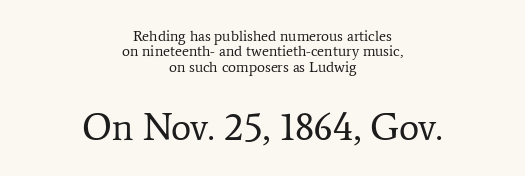
The image shows 38 px regular-weight serif type, upright; set centered, tight line spacing (1.03x), normal letter spacing, not underlined; the second (bottom) block is 2.53x larger; low stroke contrast and a medium x-height.
